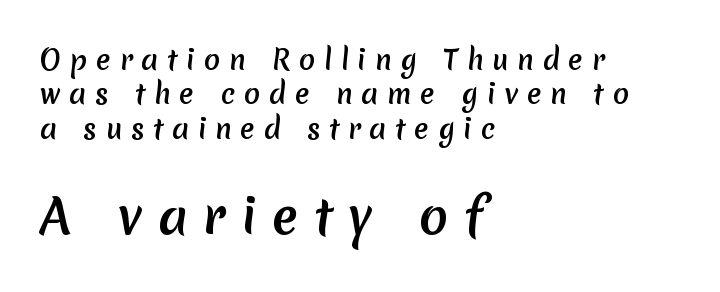
Q: Is the typeface a serif or a sans-serif typeface? A: Sans-serif.
Q: Is the text underlined? A: No.
Q: How is the paragraph aligned? A: Left-aligned.
Q: Is the spacing between letters normal or unusually wide? A: Unusually wide.
Q: Is the spacing between lines tight, normal or loose? A: Normal.
Q: Which block of text is set in a larger size, the first (top) or the second (bottom)? A: The second (bottom) one.
Q: Width (condensed, normal, or wide)? A: Normal.
Q: Stroke contrast? A: Medium.
Q: x-height? A: Medium.
Q: Monospaced? A: No.
